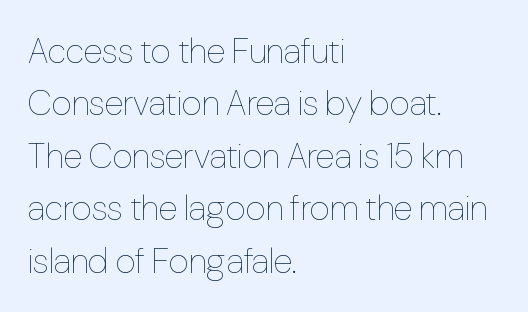
{"italic": "no", "bold": "no", "weight": "thin", "width": "condensed", "stroke_contrast": "low", "x_height": "medium", "monospaced": "no", "underline": "no", "align": "left", "line_spacing": "normal", "line_spacing_ratio": 1.5, "letter_spacing": "normal", "letter_spacing_em": 0.0, "glyph_px": 35}
